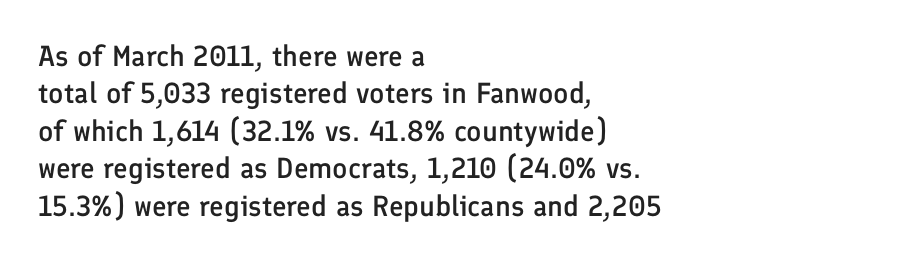
The image shows 29 px semibold sans-serif type, upright; set left-aligned, normal line spacing (1.29x), normal letter spacing, not underlined; low stroke contrast and a medium x-height.
